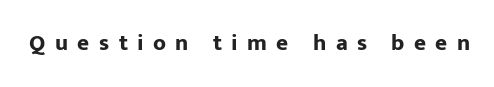
Q: Is the text bold? A: Yes.
Q: Is the text italic (slanted)? A: No, it is upright.
Q: Is the text underlined? A: No.
Q: Is the spacing between letters normal or unusually wide? A: Unusually wide.
